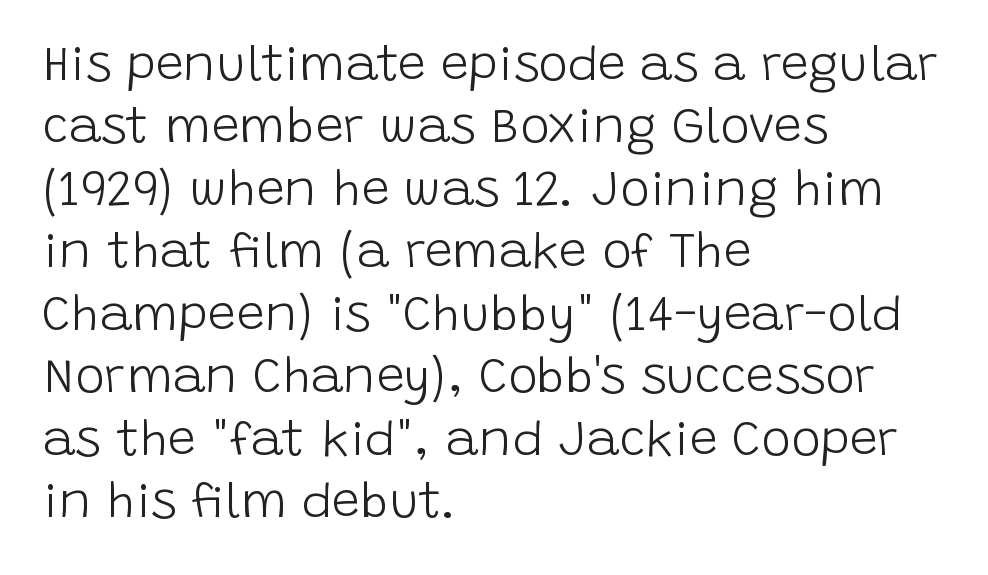
Q: Is the text bold? A: No.
Q: Is the text italic (slanted)? A: No, it is upright.
Q: Is the typeface a serif or a sans-serif typeface? A: Sans-serif.
Q: Is the text underlined? A: No.
Q: How is the paragraph aligned? A: Left-aligned.
Q: Is the spacing between letters normal or unusually wide? A: Normal.
Q: Is the spacing between lines tight, normal or loose? A: Normal.
Q: Width (condensed, normal, or wide)? A: Normal.
Q: Stroke contrast? A: Low.
Q: x-height? A: Large.
Q: Monospaced? A: No.
